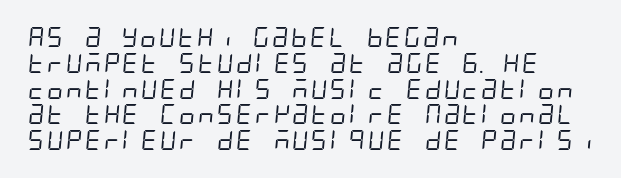
Plain, unruled lines of type. The rendering uses a moderate line-height, typical for paragraphs. Notice how the passage keeps a crisp vertical edge on the left only. No chunkiness to these letters — they're not bold. Letter spacing: default.
